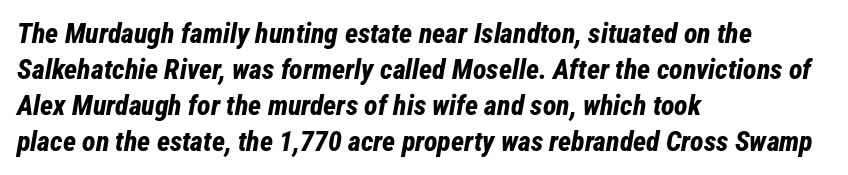
Q: Is the text bold? A: Yes.
Q: Is the text italic (slanted)? A: Yes, it leans right by about 12 degrees.
Q: Is the text underlined? A: No.
Q: How is the paragraph aligned? A: Left-aligned.
Q: Is the spacing between letters normal or unusually wide? A: Normal.
Q: Is the spacing between lines tight, normal or loose? A: Normal.
Q: Width (condensed, normal, or wide)? A: Condensed.
Q: Stroke contrast? A: Low.
Q: x-height? A: Medium.
Q: Monospaced? A: No.
